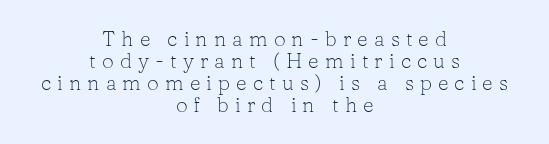
Q: Is the text bold? A: No.
Q: Is the text italic (slanted)? A: No, it is upright.
Q: Is the text underlined? A: No.
Q: How is the paragraph aligned? A: Centered.
Q: Is the spacing between letters normal or unusually wide? A: Unusually wide.
Q: Is the spacing between lines tight, normal or loose? A: Tight.
